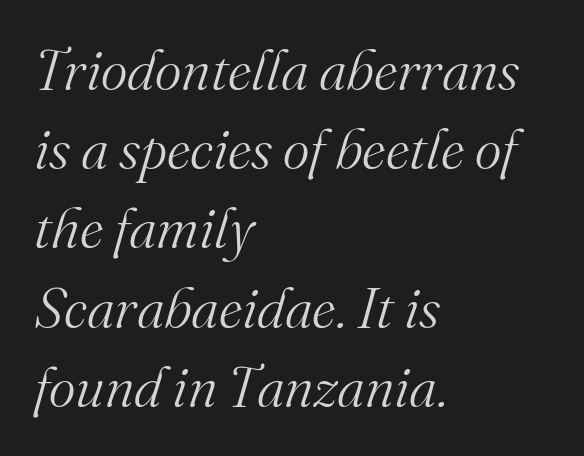
Q: Is the text bold? A: No.
Q: Is the text italic (slanted)? A: Yes, it leans right by about 16 degrees.
Q: Is the typeface a serif or a sans-serif typeface? A: Serif.
Q: Is the text underlined? A: No.
Q: How is the paragraph aligned? A: Left-aligned.
Q: Is the spacing between letters normal or unusually wide? A: Normal.
Q: Is the spacing between lines tight, normal or loose? A: Normal.
Q: Width (condensed, normal, or wide)? A: Normal.
Q: Stroke contrast? A: Medium.
Q: x-height? A: Small.
Q: Monospaced? A: No.
